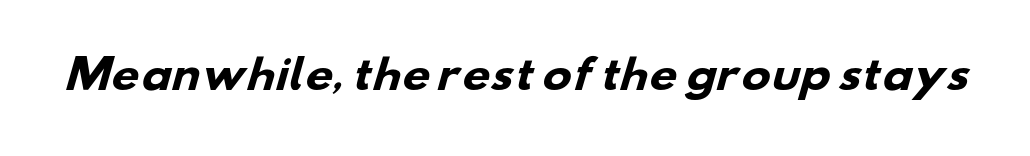
{"serif": "no", "bold": "yes", "weight": "heavy", "width": "wide", "stroke_contrast": "low", "x_height": "small", "monospaced": "no", "underline": "no", "letter_spacing": "normal", "letter_spacing_em": 0.0, "glyph_px": 39}
